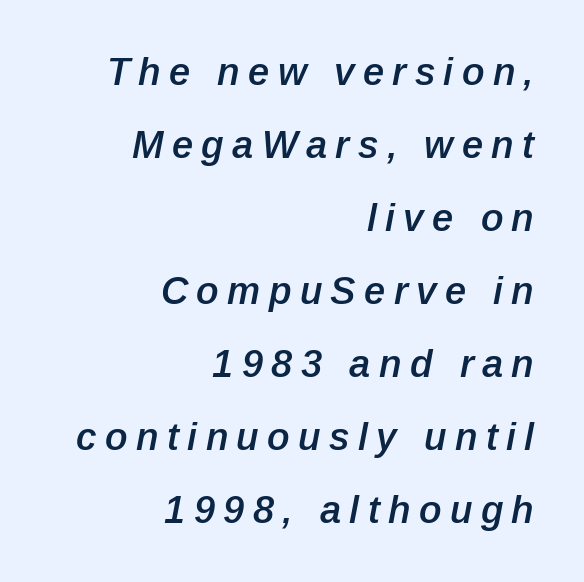
Q: Is the text bold? A: Semi-bold.
Q: Is the text italic (slanted)? A: Yes, it leans right by about 12 degrees.
Q: Is the text underlined? A: No.
Q: How is the paragraph aligned? A: Right-aligned.
Q: Is the spacing between letters normal or unusually wide? A: Unusually wide.
Q: Is the spacing between lines tight, normal or loose? A: Loose.
Q: Width (condensed, normal, or wide)? A: Normal.
Q: Stroke contrast? A: Low.
Q: x-height? A: Medium.
Q: Monospaced? A: No.
